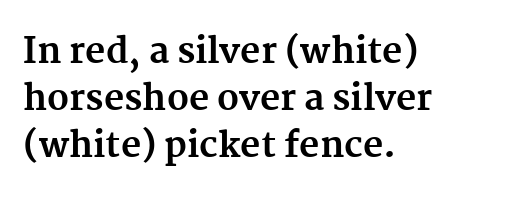
Q: Is the text bold? A: Yes.
Q: Is the text italic (slanted)? A: No, it is upright.
Q: Is the typeface a serif or a sans-serif typeface? A: Serif.
Q: Is the text underlined? A: No.
Q: How is the paragraph aligned? A: Left-aligned.
Q: Is the spacing between letters normal or unusually wide? A: Normal.
Q: Is the spacing between lines tight, normal or loose? A: Normal.
Q: Width (condensed, normal, or wide)? A: Normal.
Q: Stroke contrast? A: Medium.
Q: x-height? A: Medium.
Q: Monospaced? A: No.
